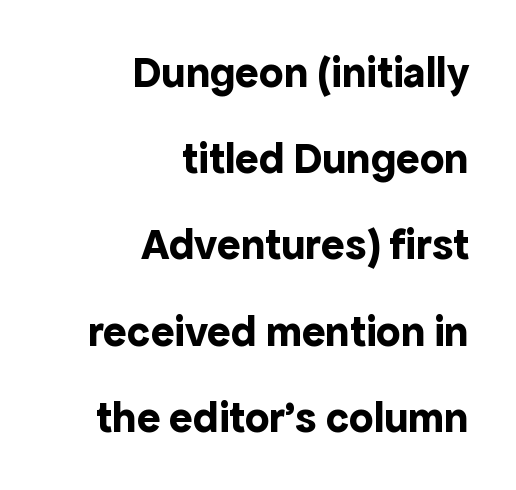
{"serif": "no", "italic": "no", "bold": "yes", "weight": "bold", "width": "normal", "x_height": "medium", "monospaced": "no", "underline": "no", "align": "right", "line_spacing": "loose", "line_spacing_ratio": 1.96, "letter_spacing": "normal", "letter_spacing_em": 0.0, "glyph_px": 44}
